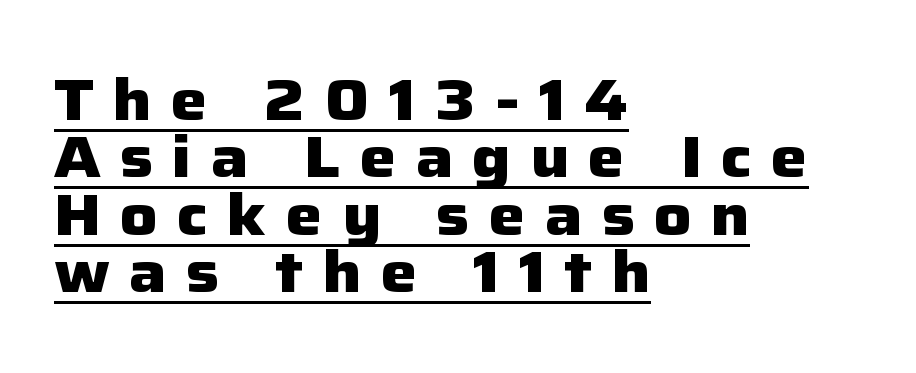
Classification — sans serif. The typesetter has applied underlining to the passage shown. A full-strength bold gives these letters their thick strokes. Notice how descenders almost collide with the ascenders below — that's tight leading.
